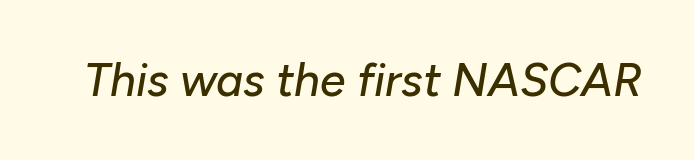
The image shows 46 px text type, italic (leaning right); set normal letter spacing, not underlined; low stroke contrast and a medium x-height.
